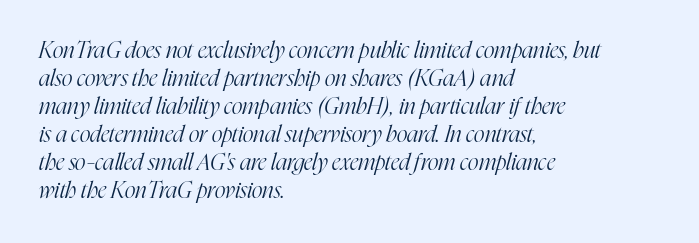
Q: Is the text bold? A: No.
Q: Is the text italic (slanted)? A: Yes, it leans right by about 16 degrees.
Q: Is the text underlined? A: No.
Q: How is the paragraph aligned? A: Left-aligned.
Q: Is the spacing between letters normal or unusually wide? A: Normal.
